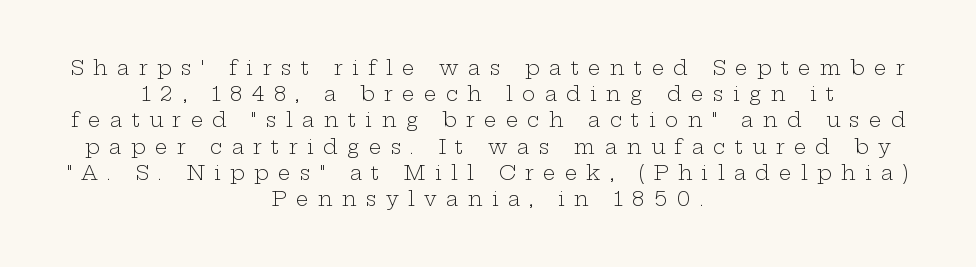
Words appear elongated and porous because spacing is wide. The lettering stays uniformly vertical, giving the passage a roman look. This sample keeps an unexceptional amount of space between lines. A centered setting, common on invitations and titles, is used for this passage. This reads as an unemphasized weight, regular at the heaviest.
